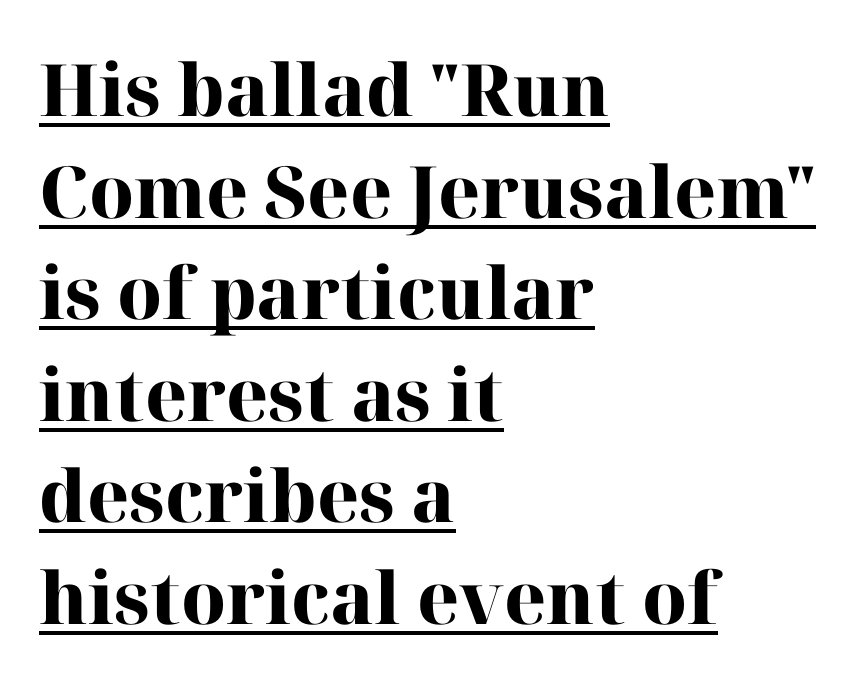
Students, note that the glyphs here touch the page at normal intervals. Each letter keeps its own natural width here, so spacing adapts to shape. In terms of weight, the rendering is a true, heavy bold. Line starts are locked; line ends wander. These lines sit exactly where default settings would place them.
